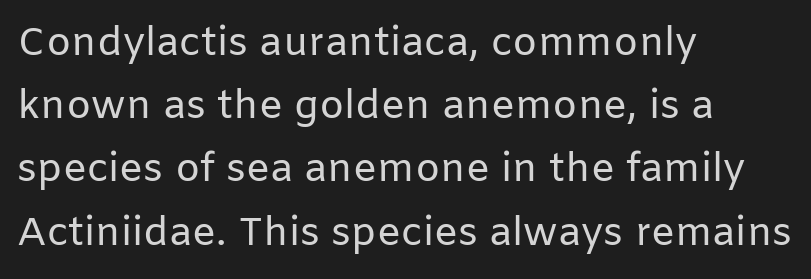
The letters advance in unequal steps, a hallmark of proportional type. Caption: multi-line text, flush left, ragged right. Posture: straight, roman, zero tilt. This block has exactly the height ordinary leading produces. Look at the bottom of the vertical strokes: they stop flat, with no serifs. A bare baseline throughout the passage.
